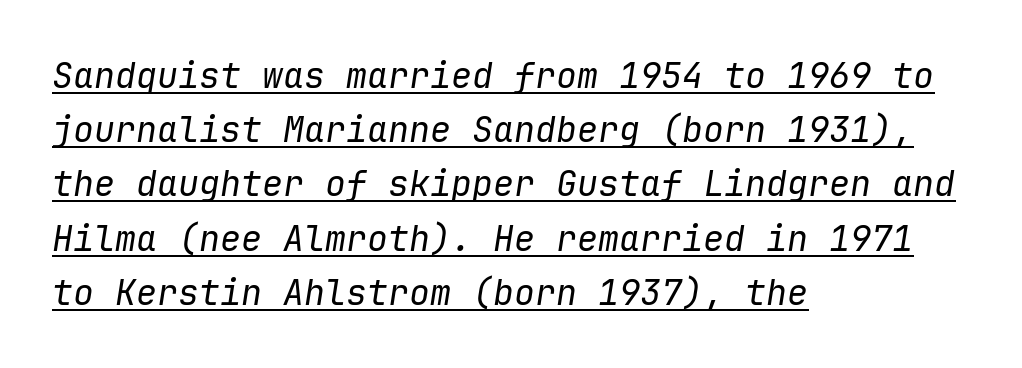
A typesetter would call this monospace, since all characters share one set width. A normal amount of white space separates one row of letters from the next. Weight class: somewhere from thin through regular. Emphasis-style slanted type is in use.
